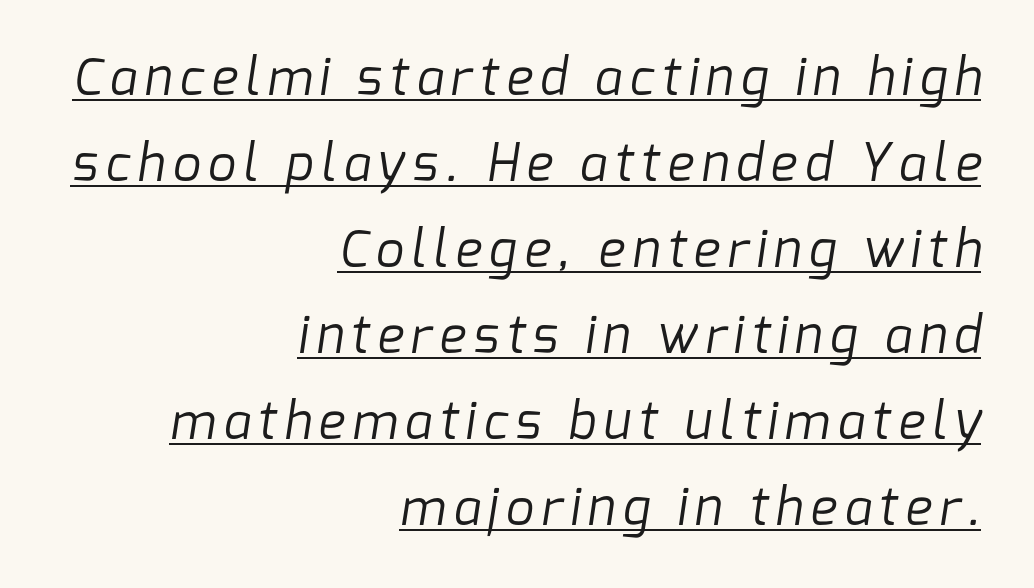
The image shows 50 px regular-weight sans-serif type; set right-aligned, line spacing 1.72x, underlined; low stroke contrast and a medium x-height.
